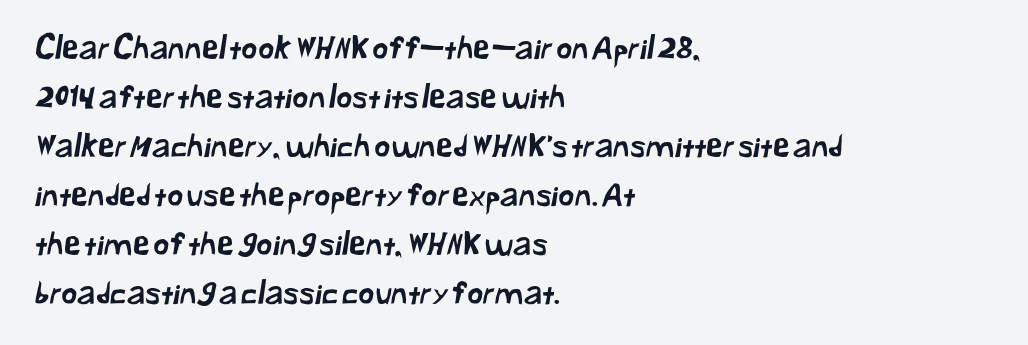
{"serif": "no", "width": "normal", "stroke_contrast": "low", "x_height": "medium", "monospaced": "no", "underline": "no", "align": "left", "line_spacing": "normal", "line_spacing_ratio": 1.58, "letter_spacing": "normal", "letter_spacing_em": 0.0, "glyph_px": 31}
